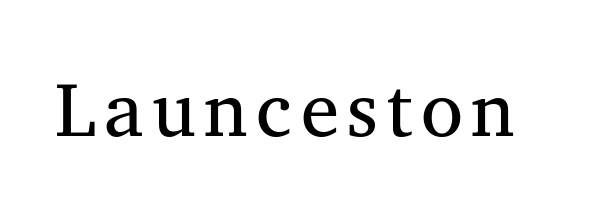
The image shows 77 px regular-weight serif type, upright; set not underlined; medium stroke contrast and a medium x-height.
